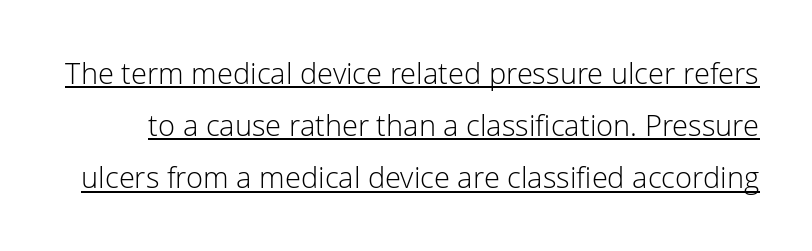
Q: Is the text bold? A: No.
Q: Is the text italic (slanted)? A: No, it is upright.
Q: Is the typeface a serif or a sans-serif typeface? A: Sans-serif.
Q: Is the text underlined? A: Yes.
Q: Is the spacing between letters normal or unusually wide? A: Normal.
Q: Width (condensed, normal, or wide)? A: Normal.
Q: Stroke contrast? A: Low.
Q: x-height? A: Medium.
Q: Monospaced? A: No.
